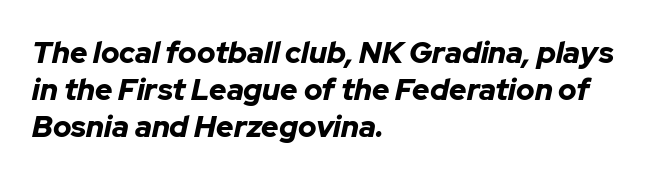
The image shows 30 px bold type, italic (leaning right); set left-aligned, line spacing 1.23x, normal letter spacing, not underlined; low stroke contrast and a medium x-height.
